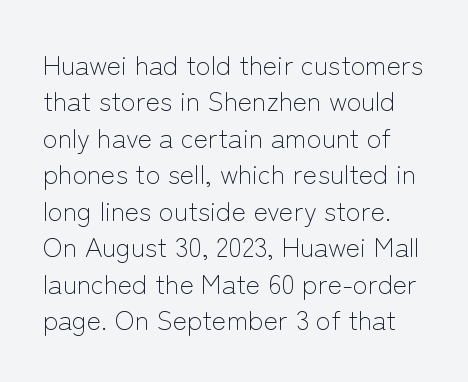
{"italic": "no", "bold": "no", "underline": "no", "line_spacing": "normal", "line_spacing_ratio": 1.35, "letter_spacing": "normal", "letter_spacing_em": 0.0, "glyph_px": 27}
